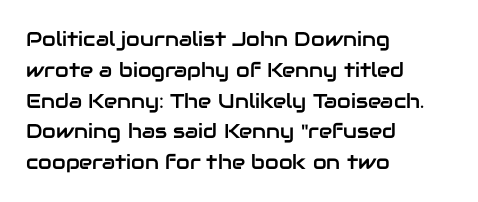
Letter spacing: default. This rendering uses left alignment, leaving the right contour irregular. The axis of the letterforms is exactly vertical. Evenly set lines give the paragraph a standard silhouette.
